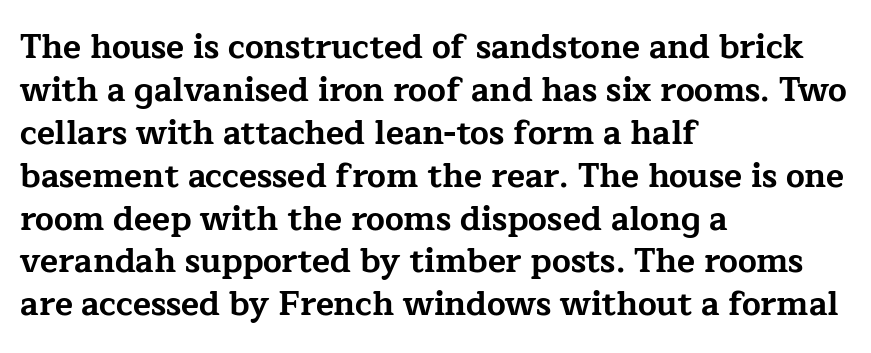
Q: Is the text bold? A: Yes.
Q: Is the text italic (slanted)? A: No, it is upright.
Q: Is the typeface a serif or a sans-serif typeface? A: Serif.
Q: Is the text underlined? A: No.
Q: How is the paragraph aligned? A: Left-aligned.
Q: Is the spacing between letters normal or unusually wide? A: Normal.
Q: Is the spacing between lines tight, normal or loose? A: Normal.
Q: Width (condensed, normal, or wide)? A: Wide.
Q: Stroke contrast? A: Low.
Q: x-height? A: Medium.
Q: Monospaced? A: No.
